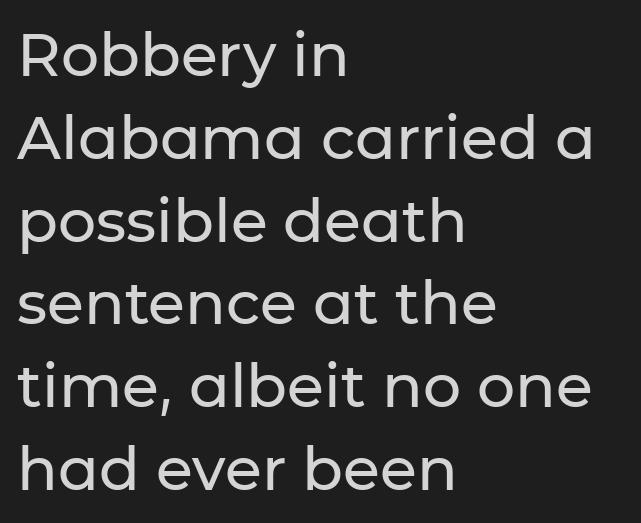
Character widths vary here, with narrow letters taking less room than wide ones. The words here are not underlined. The letters stand straight up with perfectly vertical stems. The rows are spaced the way most documents space them. The compositor pushed each line to the left boundary. There is no visible air inserted between adjacent glyphs.
